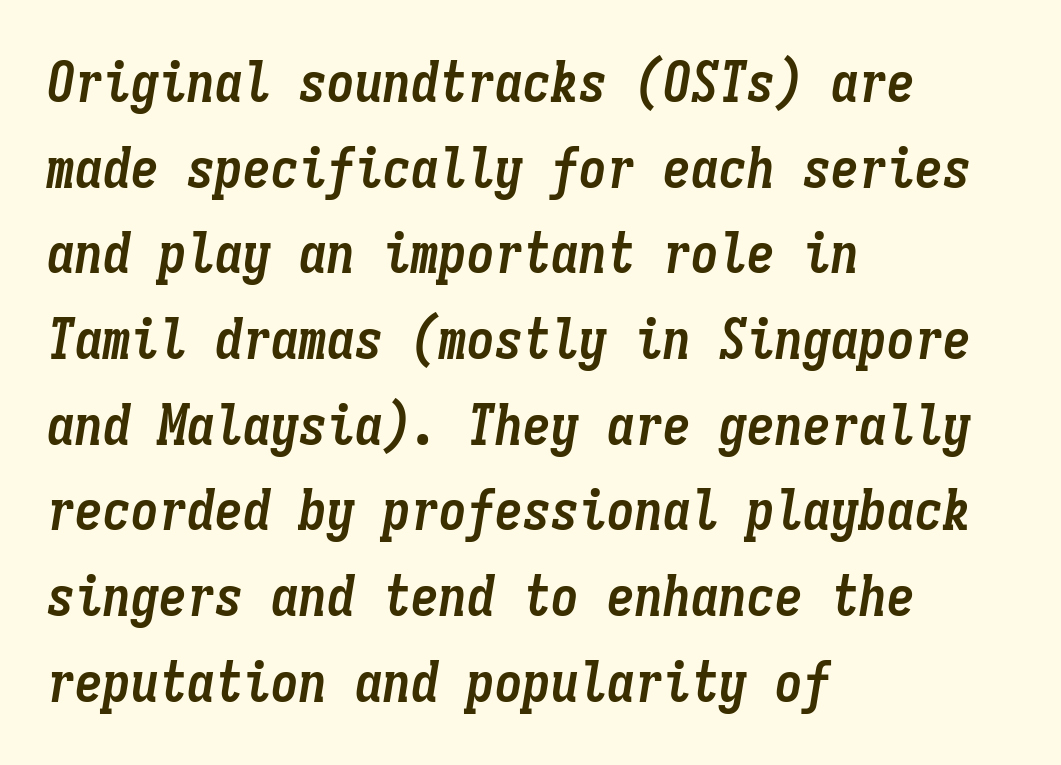
The passage shown stacks its lines at a standard gap. The rendering keeps characters at their native spacing. If you drew a line through each stem, it would be angled. Strokes here are thick enough to call this a true bold.
